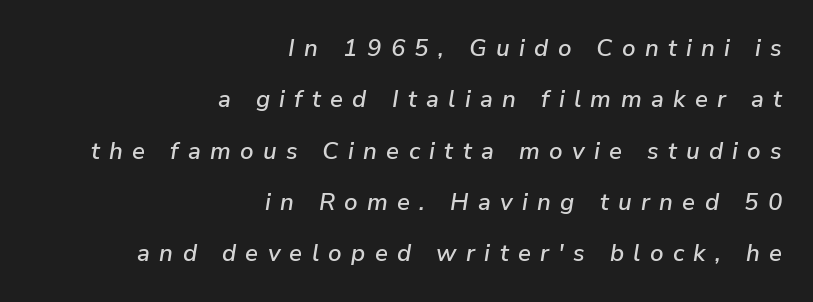
A bare baseline throughout the passage. This is oblique type, the kind used for emphasis or titles. Compared with a flush-left layout, this one pins lines to the opposite, right side. Loose tracking; the words dissolve into strings of separated letters.
